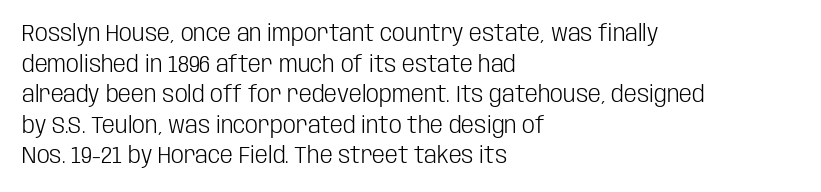
Vertical spacing — default. The text block is weighted toward the left margin, trailing off unevenly rightward. The baseline area is clear. These lines keep a tight, regular rhythm from letter to letter. No extra ink here — the face is not bold.
